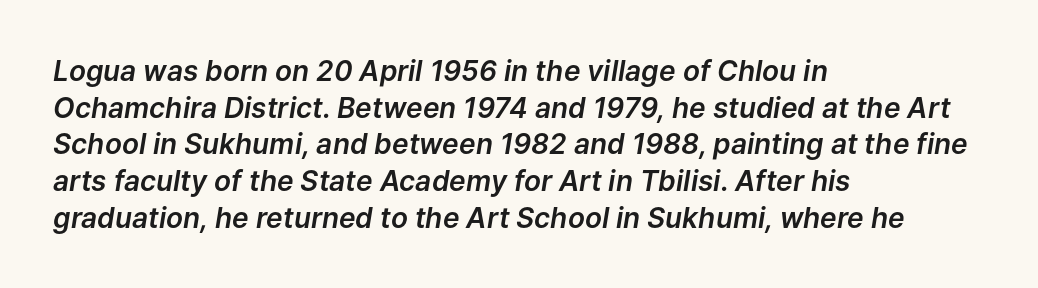
The image shows 28 px text type, italic (leaning right); set left-aligned, normal line spacing (1.31x), normal letter spacing, not underlined; low stroke contrast and a medium x-height.
